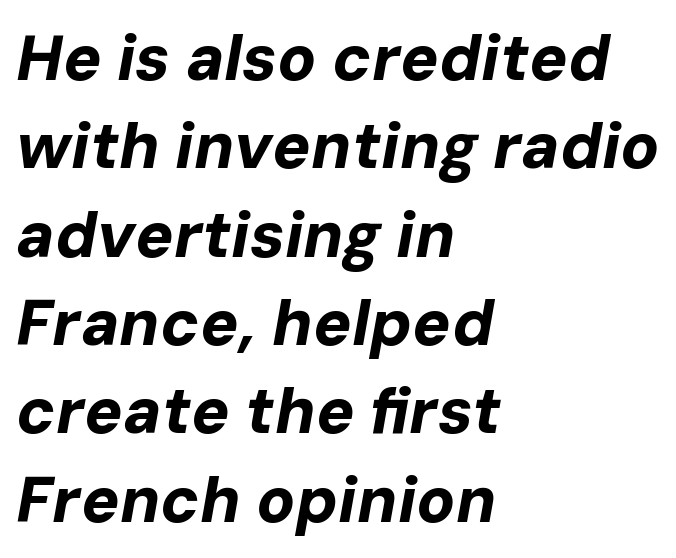
Bare-footed words on every line. Is this a fixed-width face? No — the glyphs have proportional, varying widths. Baseline-to-baseline distance is the conventional proportion of letter height. You can tell it's italic because the verticals aren't actually vertical. The paragraph shown leans on its left margin.
